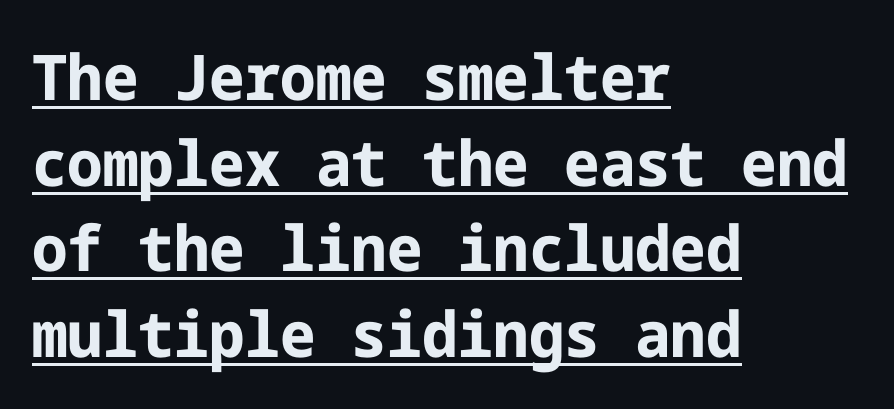
The image shows 63 px bold sans-serif type, upright; set left-aligned, normal line spacing (1.36x), normal letter spacing, underlined; low stroke contrast and a medium x-height.
